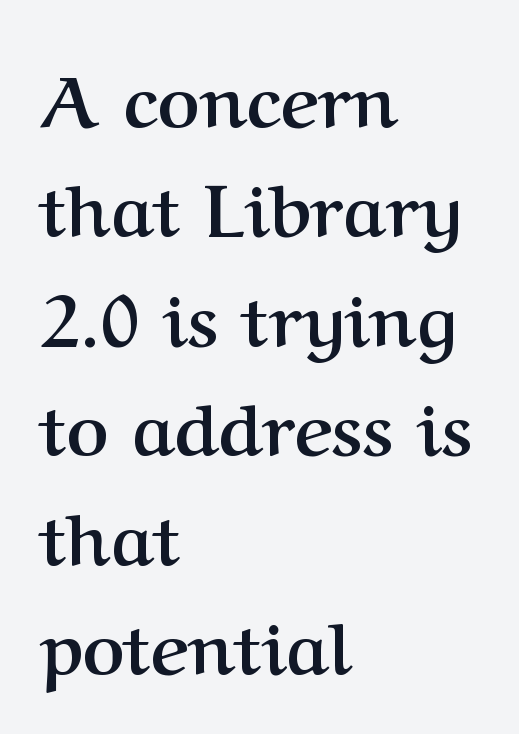
Q: Is the text bold? A: Yes.
Q: Is the text italic (slanted)? A: No, it is upright.
Q: Is the typeface a serif or a sans-serif typeface? A: Serif.
Q: Is the text underlined? A: No.
Q: How is the paragraph aligned? A: Left-aligned.
Q: Is the spacing between letters normal or unusually wide? A: Normal.
Q: Is the spacing between lines tight, normal or loose? A: Normal.
Q: Width (condensed, normal, or wide)? A: Normal.
Q: Stroke contrast? A: Medium.
Q: x-height? A: Medium.
Q: Monospaced? A: No.
